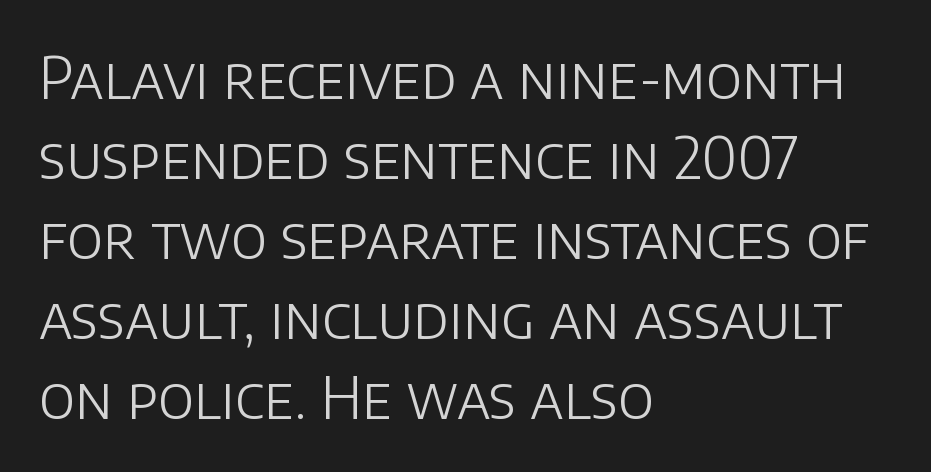
Q: Is the text bold? A: No.
Q: Is the text italic (slanted)? A: No, it is upright.
Q: Is the typeface a serif or a sans-serif typeface? A: Sans-serif.
Q: Is the text underlined? A: No.
Q: How is the paragraph aligned? A: Left-aligned.
Q: Is the spacing between letters normal or unusually wide? A: Normal.
Q: Is the spacing between lines tight, normal or loose? A: Normal.
Q: Width (condensed, normal, or wide)? A: Normal.
Q: Stroke contrast? A: Low.
Q: x-height? A: Large.
Q: Monospaced? A: No.
